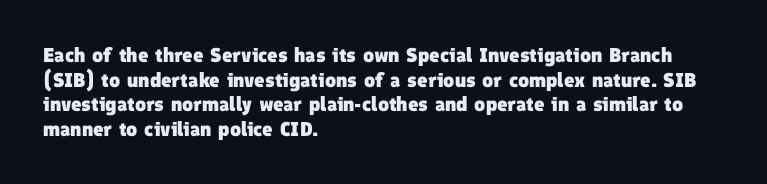
Notice how thick the strokes are: this is what a full bold looks like. Rule under the text: the space is simply empty. Standard letterfit; no display-style spreading of the glyphs. In CSS terms this would be text-align: left.
